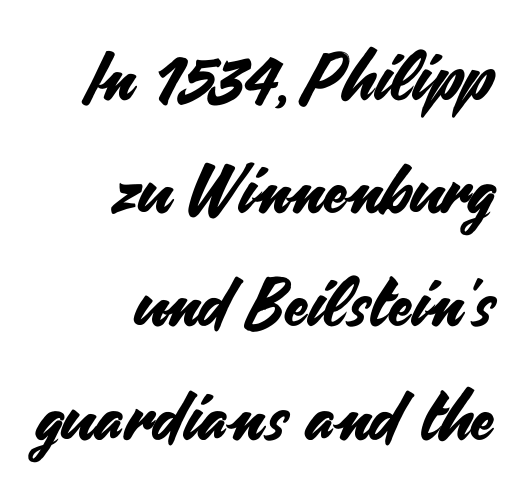
The image shows 67 px sans-serif type; set right-aligned, normal line spacing (1.69x), normal letter spacing, not underlined; medium stroke contrast and a small x-height.
